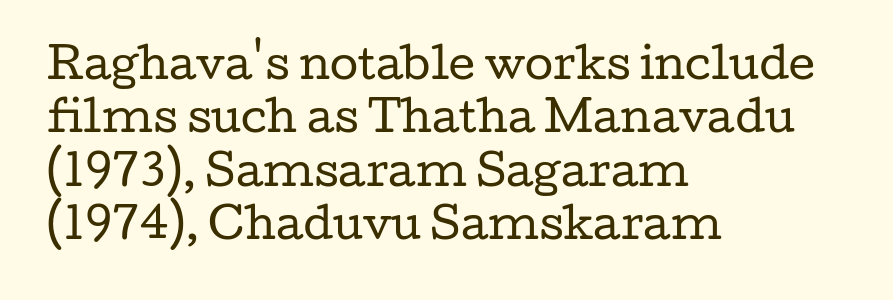
The characters display serif detailing at their extremities. Check the space under the baseline: it is left empty. Is there any slant? The stems are plumb. Is the letter spacing exaggerated? No — it looks like the ordinary default. Leftover space on each line is placed entirely after the last word. Is the type heavy? It reads as light-to-regular instead.
